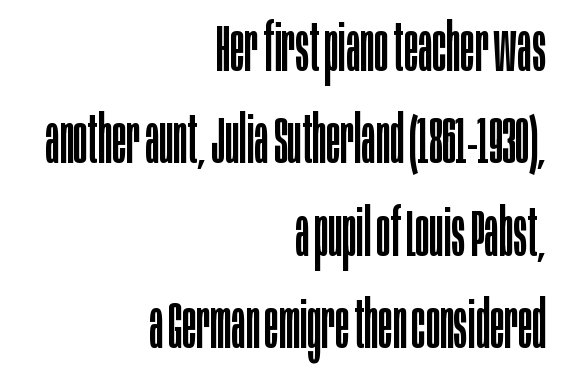
Q: Is the text bold? A: No.
Q: Is the text italic (slanted)? A: No, it is upright.
Q: Is the typeface a serif or a sans-serif typeface? A: Sans-serif.
Q: Is the text underlined? A: No.
Q: How is the paragraph aligned? A: Right-aligned.
Q: Is the spacing between letters normal or unusually wide? A: Normal.
Q: Is the spacing between lines tight, normal or loose? A: Normal.
Q: Width (condensed, normal, or wide)? A: Condensed.
Q: Stroke contrast? A: Low.
Q: x-height? A: Large.
Q: Monospaced? A: No.
